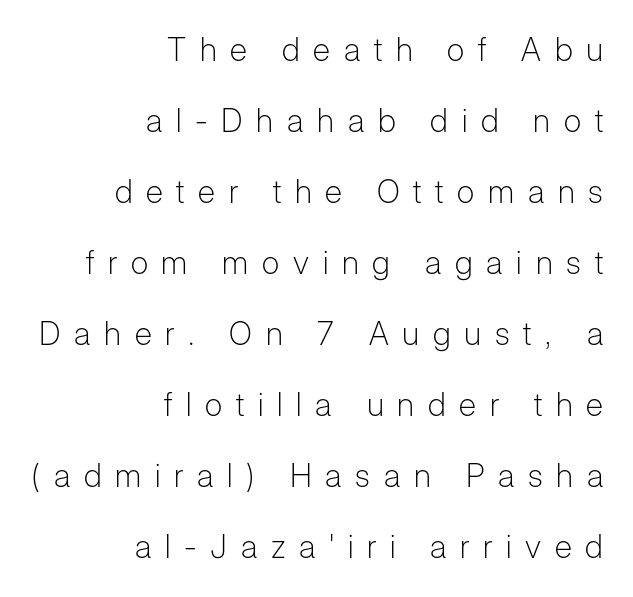
{"serif": "no", "italic": "no", "bold": "no", "weight": "light", "width": "normal", "stroke_contrast": "low", "x_height": "medium", "monospaced": "no", "underline": "no", "align": "right", "line_spacing": "loose", "line_spacing_ratio": 2.22, "letter_spacing": "wide", "letter_spacing_em": 0.43, "glyph_px": 32}
